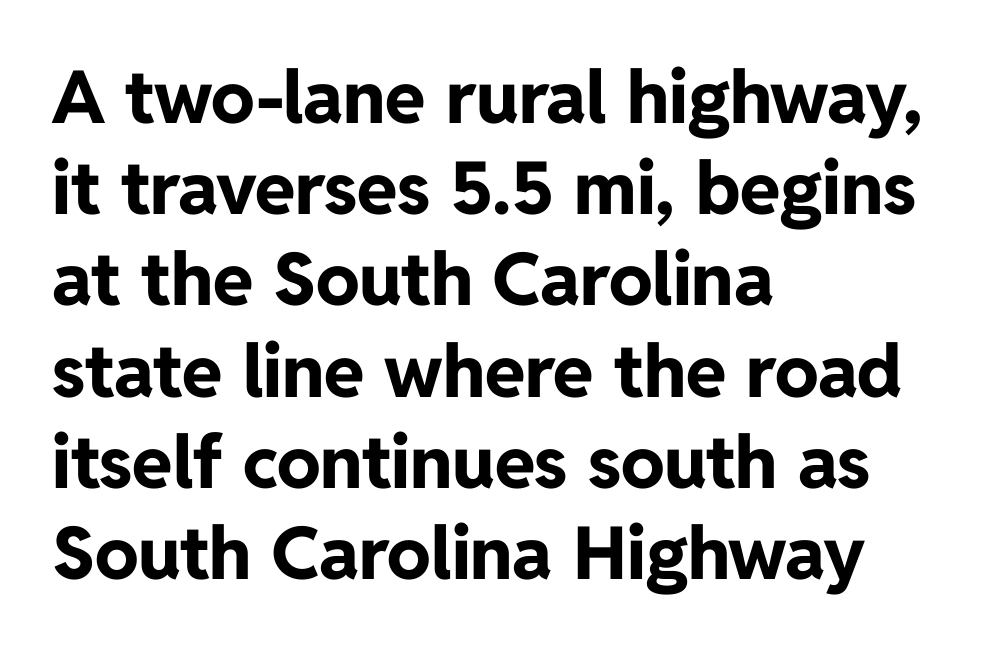
Italic? Not at all — the glyphs are vertical. The space directly below the letters is spotless. Compared with a centered layout, this one pins lines to the left instead. Examine the stroke ends and you'll find no serifs. No extra tracking has been applied to these lines. The rendering uses natural spacing where letterforms have individual widths.
